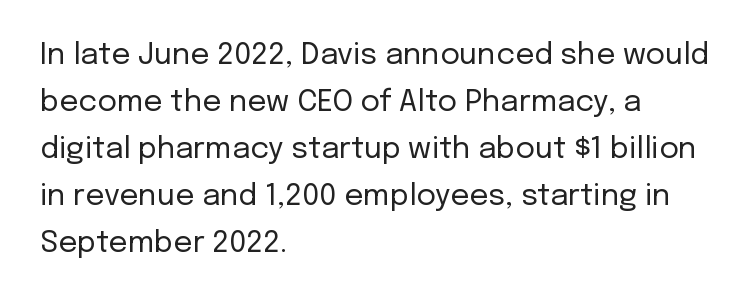
The image shows 30 px regular-weight sans-serif type, upright; set left-aligned, normal line spacing (1.57x), normal letter spacing, not underlined; low stroke contrast and a medium x-height.
